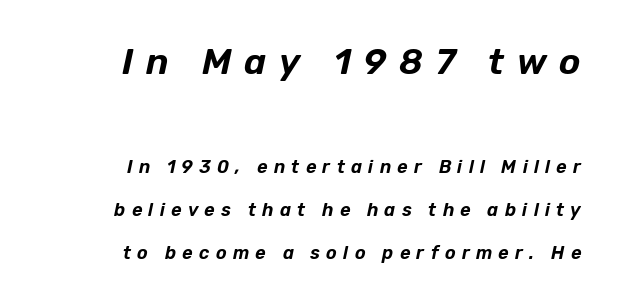
{"italic": "yes", "lean": "right", "slant_degrees": 12, "width": "normal", "stroke_contrast": "low", "x_height": "medium", "monospaced": "no", "underline": "no", "align": "right", "line_spacing": "loose", "line_spacing_ratio": 2.41, "letter_spacing": "wide", "letter_spacing_em": 0.35, "larger_block": "first", "size_ratio": 2.0, "glyph_px": 36}
